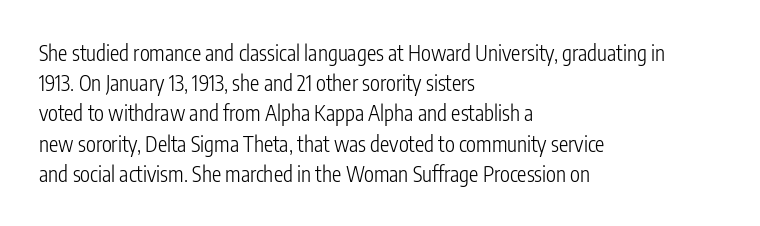
The image shows 21 px text type, upright; set left-aligned, normal line spacing (1.44x), normal letter spacing, not underlined.
